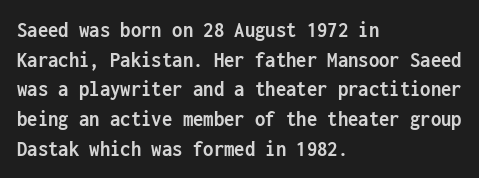
Q: Is the text bold? A: Yes.
Q: Is the text italic (slanted)? A: No, it is upright.
Q: Is the text underlined? A: No.
Q: How is the paragraph aligned? A: Left-aligned.
Q: Is the spacing between letters normal or unusually wide? A: Normal.
Q: Is the spacing between lines tight, normal or loose? A: Normal.
